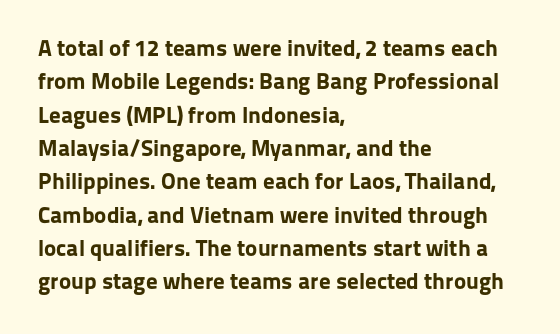
The image shows 23 px bold type, upright; set left-aligned, normal line spacing (1.45x), normal letter spacing, not underlined.
